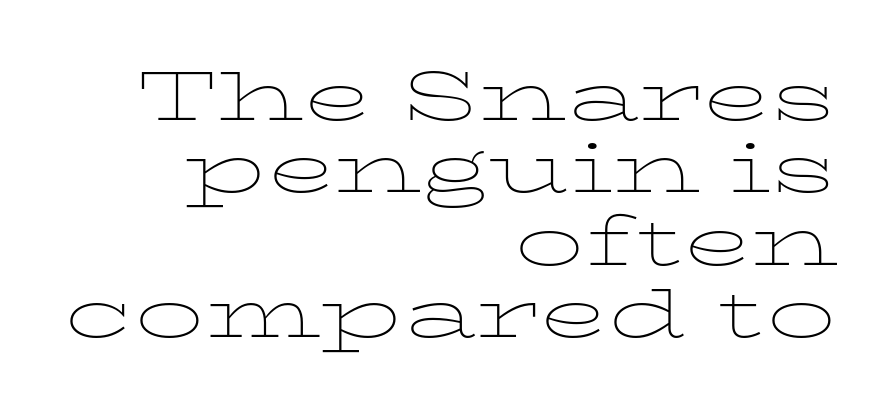
Type without underlining. The paragraph has a hard right edge and a soft left edge. Ink coverage per letter is moderate at most. Honestly, the rows look squashed on top of each other. Is the letter spacing exaggerated? No — it looks like the ordinary default.
